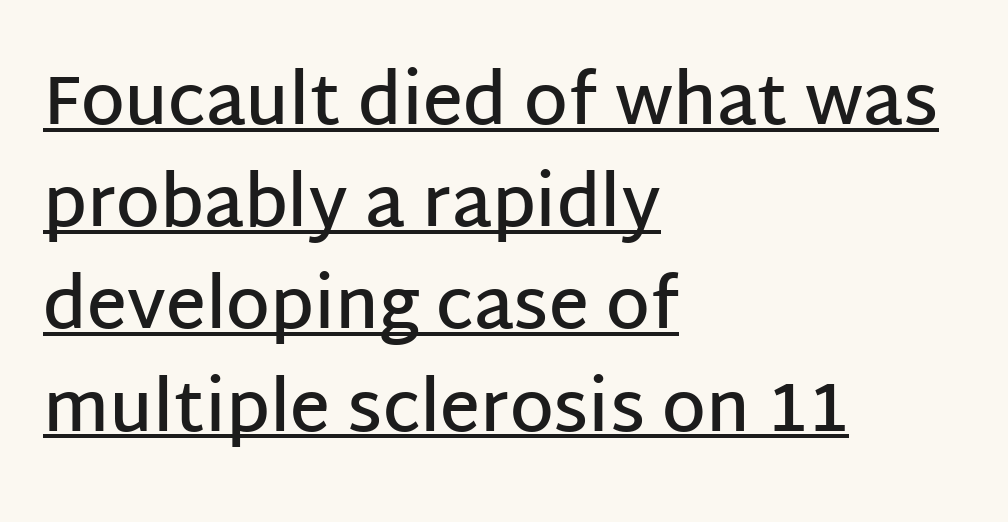
The lines are quadded left. The specimen reads as upright at a glance. Looks like regular typesetting: each glyph gets only the width it needs. What kind of face is this? One without serifs — a sans.
